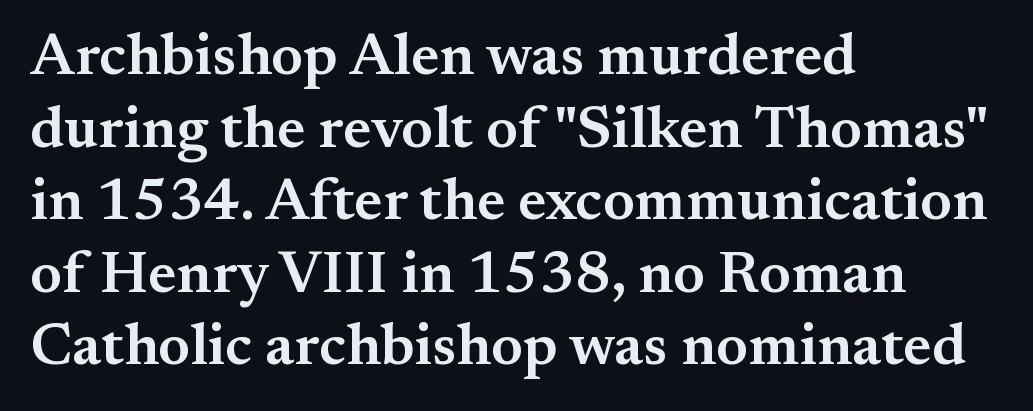
Here the glyphs are tracked normally, forming tight word shapes. The strip under each line holds only bare page. Heft: intermediate — a semibold. Each line starts at the same left margin while the right side varies.
